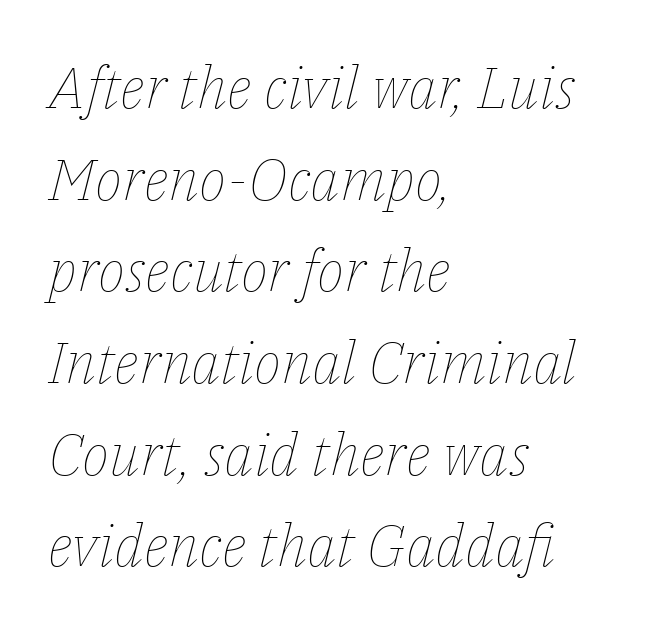
The image shows 58 px thin type, italic (leaning right); set left-aligned, normal line spacing (1.58x), normal letter spacing, not underlined; low stroke contrast and a medium x-height.
